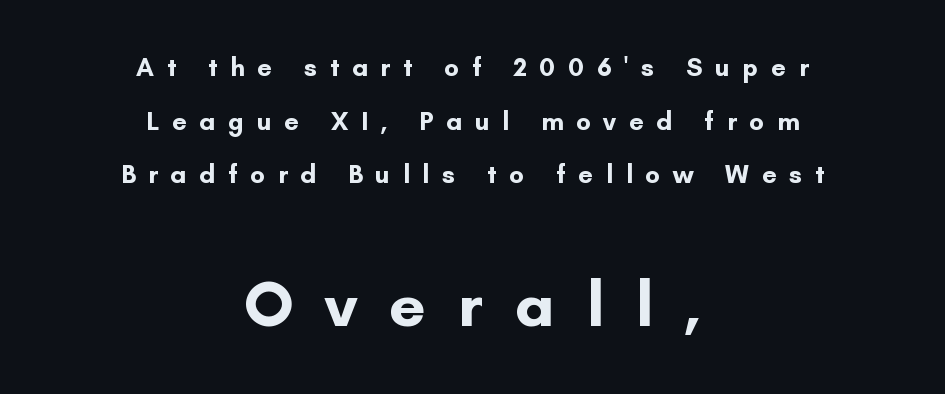
{"serif": "no", "italic": "no", "bold": "yes", "weight": "bold", "width": "normal", "stroke_contrast": "low", "x_height": "small", "monospaced": "no", "underline": "no", "align": "center", "line_spacing": "loose", "line_spacing_ratio": 2.06, "letter_spacing": "wide", "letter_spacing_em": 0.49, "larger_block": "second", "size_ratio": 2.5, "glyph_px": 65}
